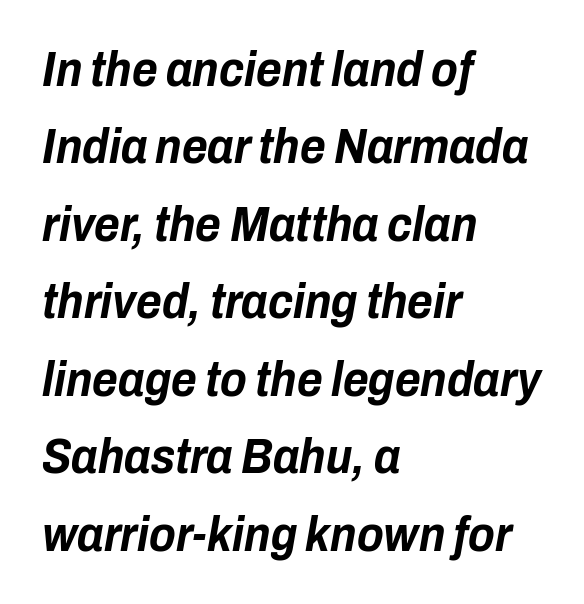
Q: Is the text bold? A: Yes.
Q: Is the text italic (slanted)? A: Yes, it leans right by about 10 degrees.
Q: Is the text underlined? A: No.
Q: How is the paragraph aligned? A: Left-aligned.
Q: Is the spacing between letters normal or unusually wide? A: Normal.
Q: Is the spacing between lines tight, normal or loose? A: Normal.
Q: Width (condensed, normal, or wide)? A: Condensed.
Q: Stroke contrast? A: Low.
Q: x-height? A: Medium.
Q: Monospaced? A: No.
